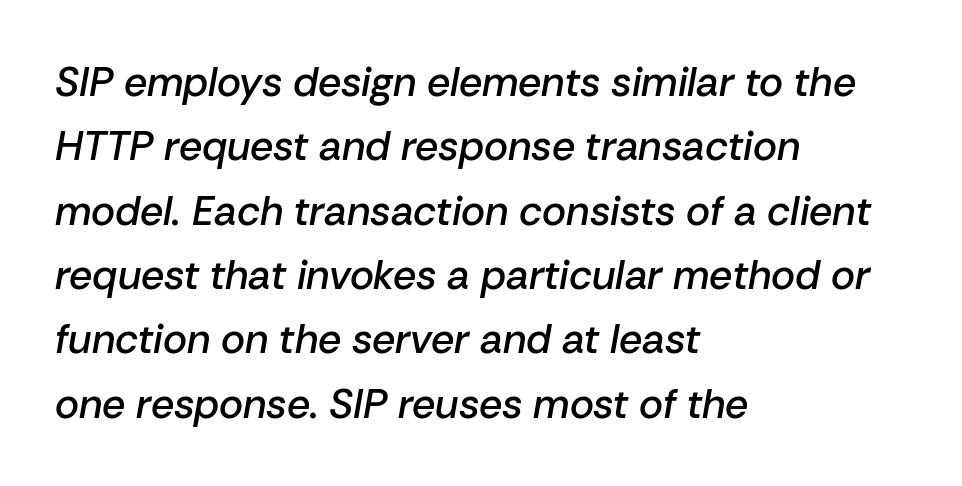
The image shows 41 px semibold type, italic (leaning right); set left-aligned, normal line spacing (1.57x), normal letter spacing, not underlined; low stroke contrast and a medium x-height.
